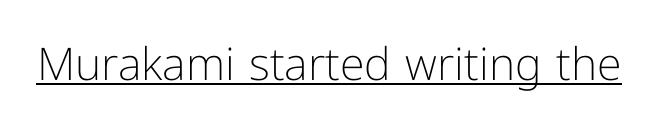
In terms of letterform style, serifs are entirely absent. Here the designer chose a conventional face with non-uniform glyph widths. Compared with a typical body face, this is equally light or lighter still. Students, note that the glyphs here touch the page at normal intervals. Style check: upright.
